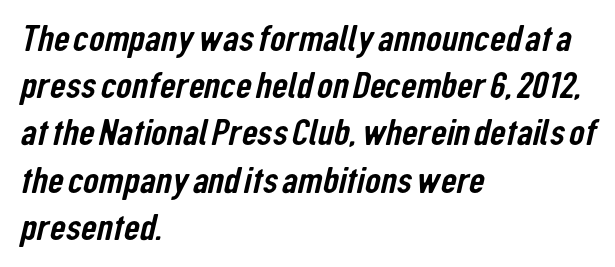
The image shows 39 px condensed sans-serif type; set left-aligned, line spacing 1.21x, normal letter spacing, not underlined; low stroke contrast and a medium x-height.
